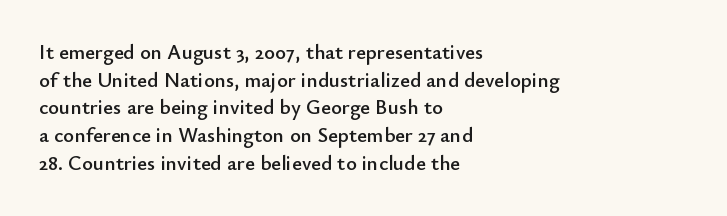
{"italic": "no", "underline": "no", "align": "left", "line_spacing": "normal", "line_spacing_ratio": 1.32, "letter_spacing": "normal", "letter_spacing_em": 0.0, "glyph_px": 21}
